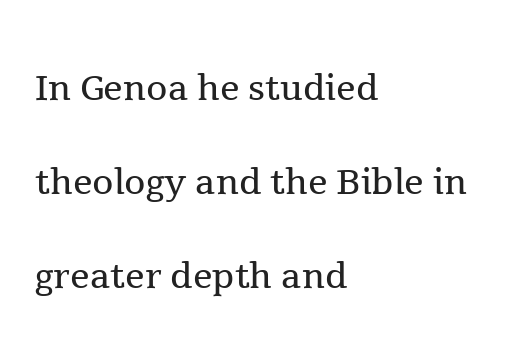
{"serif": "yes", "italic": "no", "bold": "no", "weight": "regular", "width": "normal", "x_height": "medium", "monospaced": "no", "underline": "no", "align": "left", "line_spacing": "loose", "line_spacing_ratio": 1.92, "letter_spacing": "normal", "letter_spacing_em": 0.0, "glyph_px": 49}
